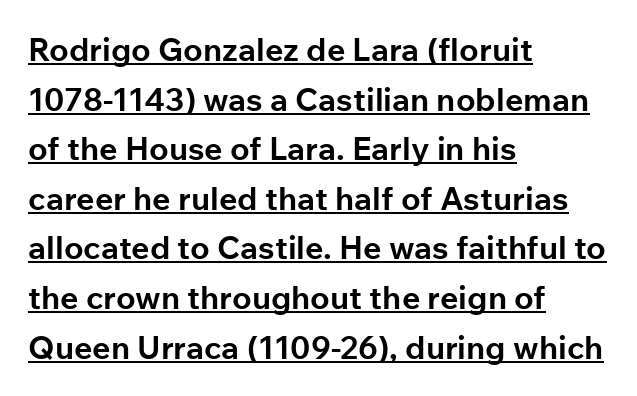
The image shows 32 px bold sans-serif type, upright; set left-aligned, normal line spacing (1.55x), normal letter spacing, underlined; low stroke contrast and a medium x-height.
